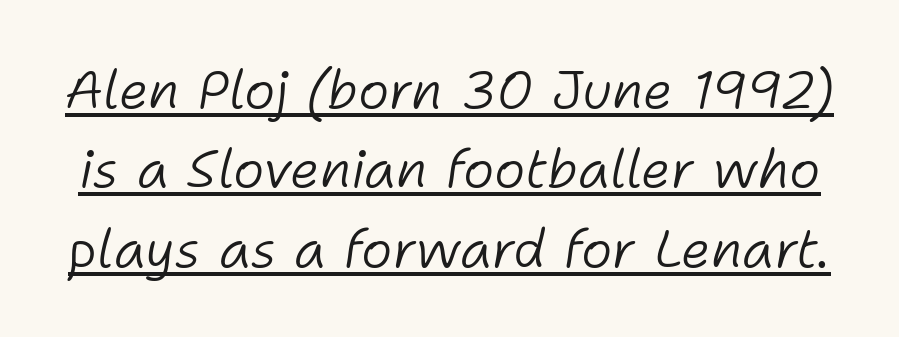
Do the characters align in a grid? No, the font is proportional. Weight class: somewhere from thin through regular. In designer terms, the underline attribute is active on this setting. An italicized treatment has been applied to the whole sample. The space between consecutive lines is moderate. The letterforms sit shoulder to shoulder at normal distance.
